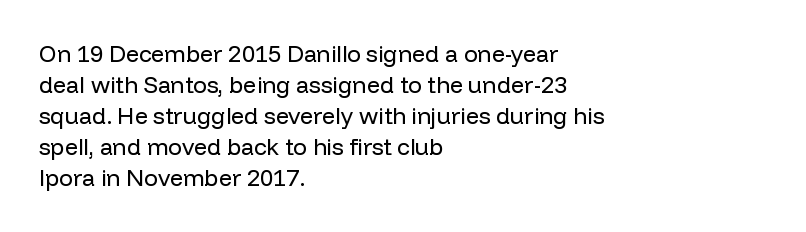
The image shows 23 px text type, upright; set left-aligned, normal line spacing (1.35x), normal letter spacing, not underlined.
